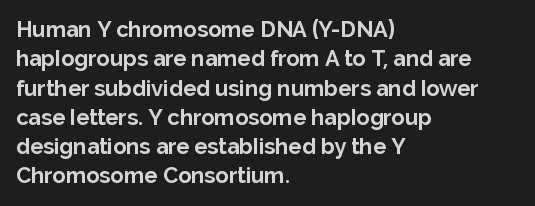
Every character sits straight up, as roman type does. Visually the block forms a straight wall on the left and a jagged coastline on the right. I'd describe the lettering as bold — thick and assertive. Unmarked baselines from the first word to the last.
